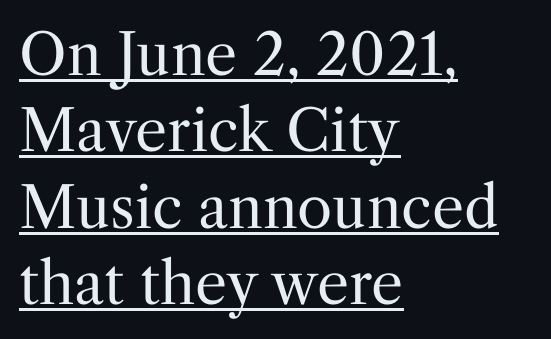
The image shows 57 px regular-weight serif type, upright; set left-aligned, normal line spacing (1.34x), normal letter spacing, underlined; medium stroke contrast and a medium x-height.
